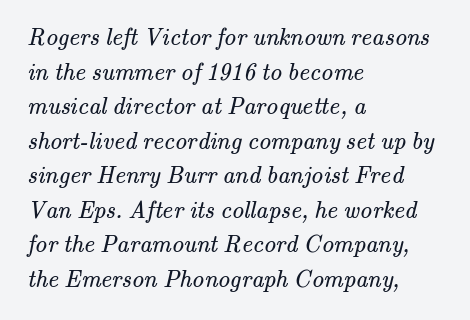
{"bold": "no", "underline": "no", "align": "left", "line_spacing": "normal", "line_spacing_ratio": 1.44, "letter_spacing": "normal", "letter_spacing_em": 0.0, "glyph_px": 24}
